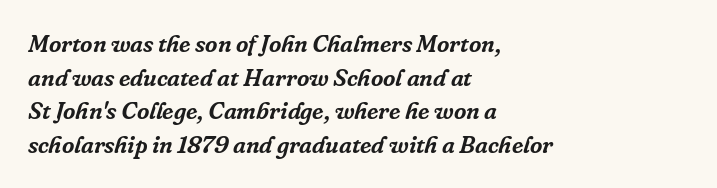
Q: Is the text italic (slanted)? A: Yes, it leans right by about 16 degrees.
Q: Is the text underlined? A: No.
Q: How is the paragraph aligned? A: Left-aligned.
Q: Is the spacing between letters normal or unusually wide? A: Normal.
Q: Is the spacing between lines tight, normal or loose? A: Normal.
